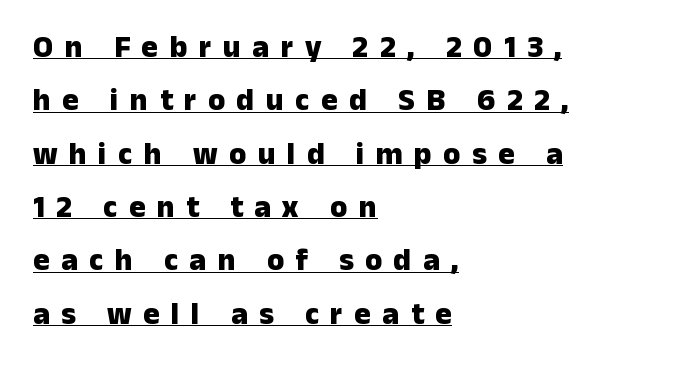
Q: Is the text bold? A: Yes.
Q: Is the text italic (slanted)? A: No, it is upright.
Q: Is the typeface a serif or a sans-serif typeface? A: Sans-serif.
Q: Is the text underlined? A: Yes.
Q: How is the paragraph aligned? A: Left-aligned.
Q: Is the spacing between letters normal or unusually wide? A: Unusually wide.
Q: Width (condensed, normal, or wide)? A: Normal.
Q: Stroke contrast? A: Low.
Q: x-height? A: Medium.
Q: Monospaced? A: No.
